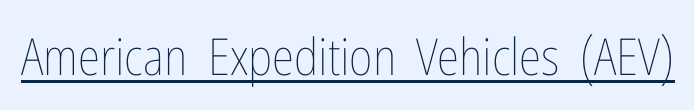
{"italic": "no", "bold": "no", "weight": "thin", "width": "condensed", "stroke_contrast": "low", "x_height": "medium", "monospaced": "no", "underline": "yes", "letter_spacing": "normal", "letter_spacing_em": 0.0, "glyph_px": 51}
